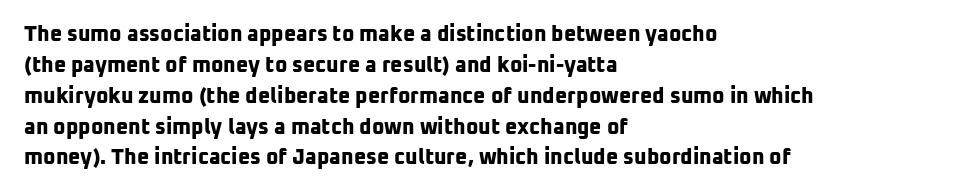
Does the weight exceed regular? Yes, all the way to bold. The gaps between neighbouring characters are ordinary and unremarkable. This rendering uses left alignment, leaving the right contour irregular. The space directly below the letters is spotless.
